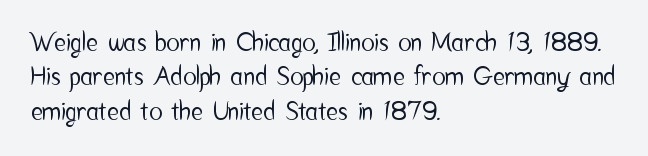
{"italic": "no", "underline": "no", "align": "left", "line_spacing": "normal", "line_spacing_ratio": 1.38, "letter_spacing": "normal", "letter_spacing_em": 0.0, "glyph_px": 25}
